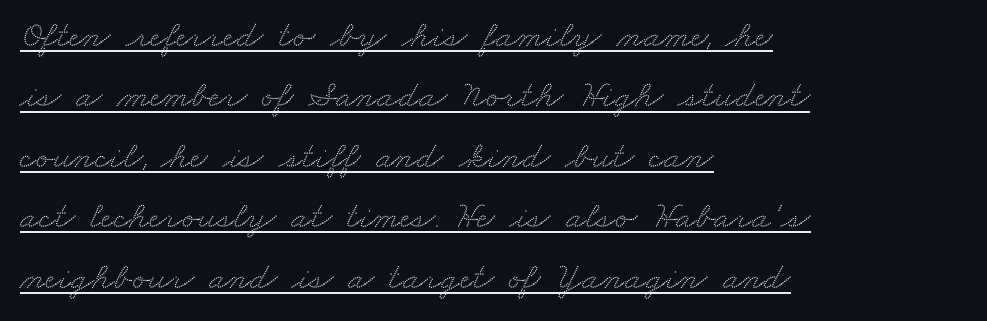
Q: Is the typeface a serif or a sans-serif typeface? A: Serif.
Q: Is the text underlined? A: Yes.
Q: How is the paragraph aligned? A: Left-aligned.
Q: Is the spacing between letters normal or unusually wide? A: Normal.
Q: Is the spacing between lines tight, normal or loose? A: Normal.
Q: Width (condensed, normal, or wide)? A: Wide.
Q: Stroke contrast? A: Medium.
Q: x-height? A: Small.
Q: Monospaced? A: No.
